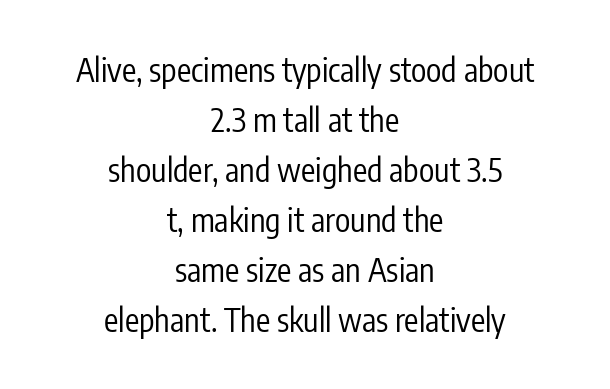
{"serif": "no", "italic": "no", "bold": "no", "weight": "regular", "width": "condensed", "stroke_contrast": "low", "x_height": "medium", "monospaced": "no", "underline": "no", "align": "center", "line_spacing": "normal", "line_spacing_ratio": 1.56, "letter_spacing": "normal", "letter_spacing_em": 0.0, "glyph_px": 32}
